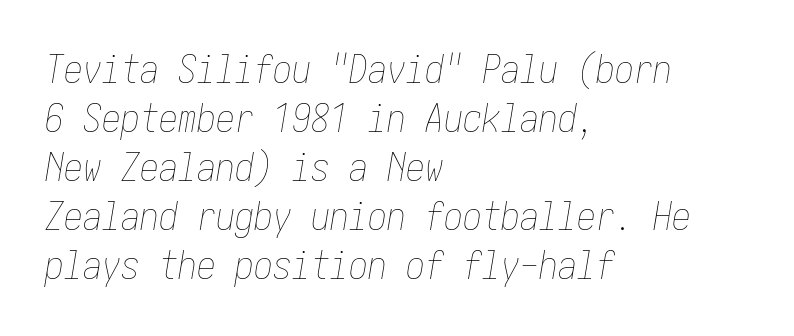
Looking at the ascenders, they clearly lean. The passage shown has conventional tracking throughout. In terms of leading, this rendering sits right in the middle. Short and long lines alike share a common starting point at left. Honestly, there is no underline to notice here at all. Ink coverage per letter is moderate at most.
